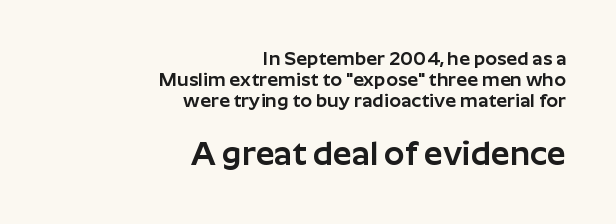
{"serif": "no", "italic": "no", "width": "normal", "stroke_contrast": "low", "x_height": "medium", "monospaced": "no", "underline": "no", "align": "right", "line_spacing": "tight", "line_spacing_ratio": 1.11, "letter_spacing": "normal", "letter_spacing_em": 0.0, "larger_block": "second", "size_ratio": 1.74, "glyph_px": 33}
